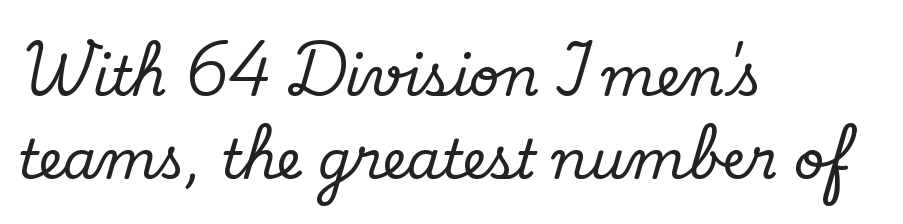
Q: Is the text italic (slanted)? A: Yes.
Q: Is the typeface a serif or a sans-serif typeface? A: Serif.
Q: Is the text underlined? A: No.
Q: How is the paragraph aligned? A: Left-aligned.
Q: Is the spacing between letters normal or unusually wide? A: Normal.
Q: Is the spacing between lines tight, normal or loose? A: Normal.
Q: Width (condensed, normal, or wide)? A: Normal.
Q: Stroke contrast? A: Low.
Q: x-height? A: Small.
Q: Monospaced? A: No.
